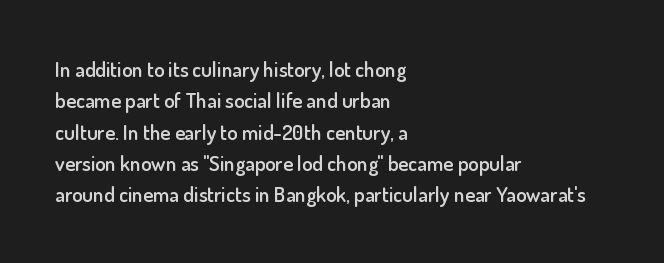
Q: Is the text bold? A: Semi-bold.
Q: Is the text italic (slanted)? A: No, it is upright.
Q: Is the text underlined? A: No.
Q: How is the paragraph aligned? A: Left-aligned.
Q: Is the spacing between letters normal or unusually wide? A: Normal.
Q: Is the spacing between lines tight, normal or loose? A: Normal.
